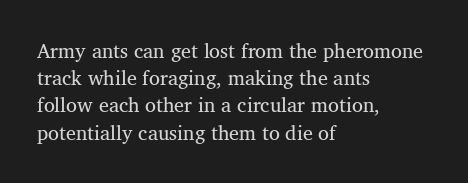
{"italic": "no", "underline": "no", "align": "left", "line_spacing": "normal", "line_spacing_ratio": 1.36, "letter_spacing": "normal", "letter_spacing_em": 0.0, "glyph_px": 20}
